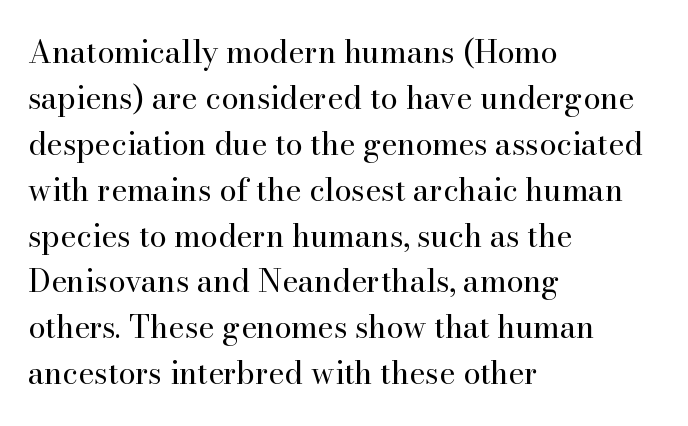
The image shows 31 px regular-weight serif type, upright; set left-aligned, normal line spacing (1.48x), normal letter spacing, not underlined; high stroke contrast and a small x-height.
